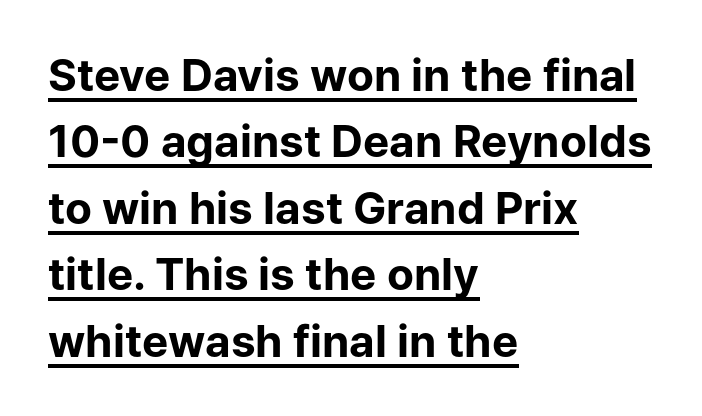
This is sans-serif lettering, the kind often seen on screens and signage. Look at the tracking — it's just the regular setting, nothing added. The leading is moderate, giving the passage an even texture. Reading down the block, your eye returns to a fixed left position each line.
